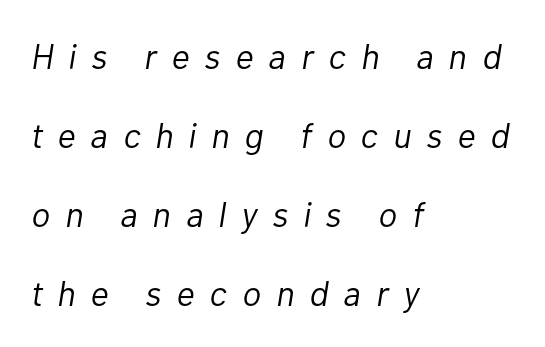
The image shows 35 px light type, italic (leaning right); set left-aligned, loose line spacing (2.26x), unusually wide letter spacing (+0.43 em), not underlined; low stroke contrast and a medium x-height.
